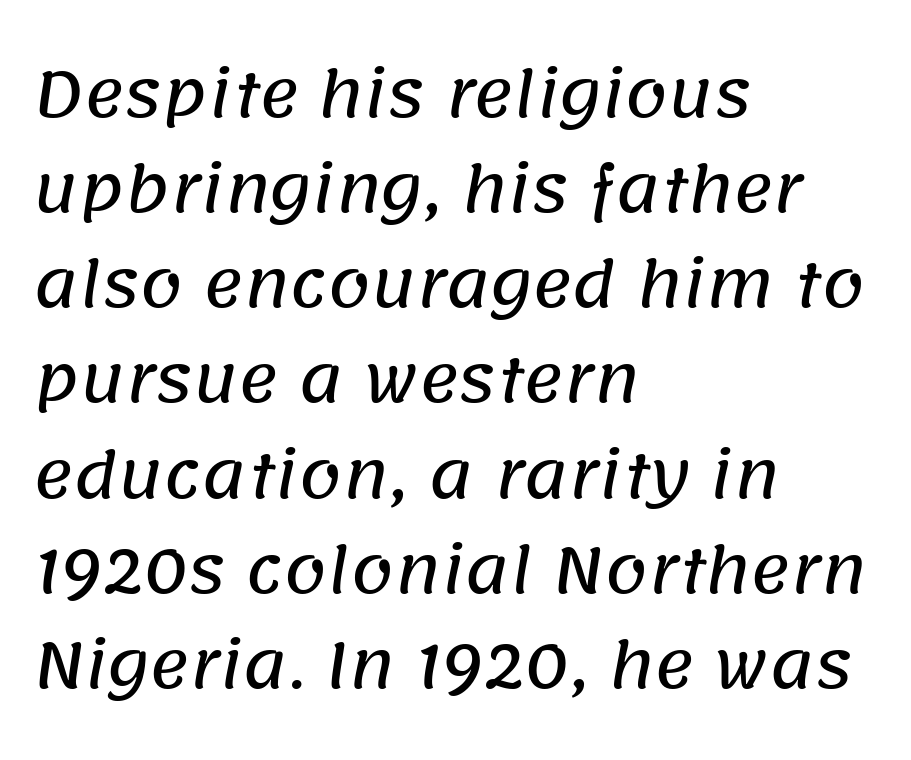
The image shows 61 px sans-serif type; set left-aligned, normal line spacing (1.56x), normal letter spacing, not underlined; low stroke contrast and a large x-height.
